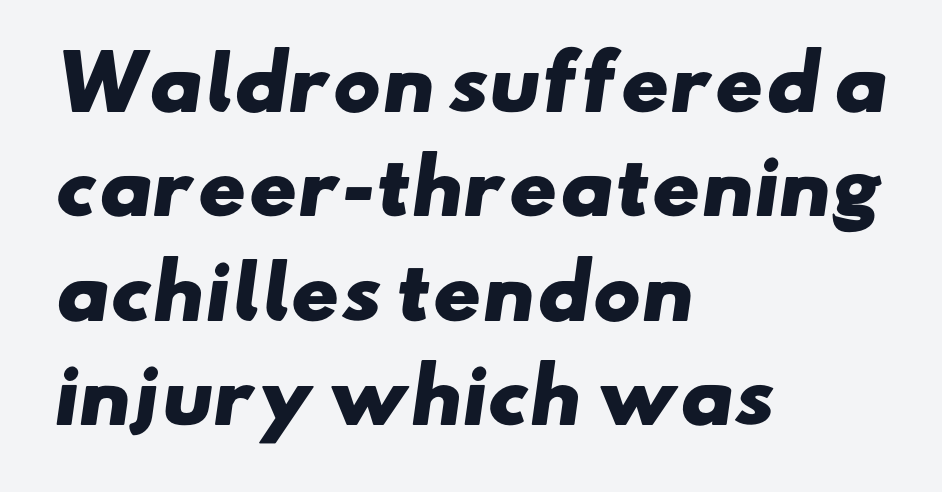
The rendering shows plain stroke endings on the letterforms — a sans-serif design. Notice how descenders clear the ascenders below comfortably — that's standard leading. Letters rest on an invisible, unmarked baseline. Typeset ragged right — the left edge is the straight one.
